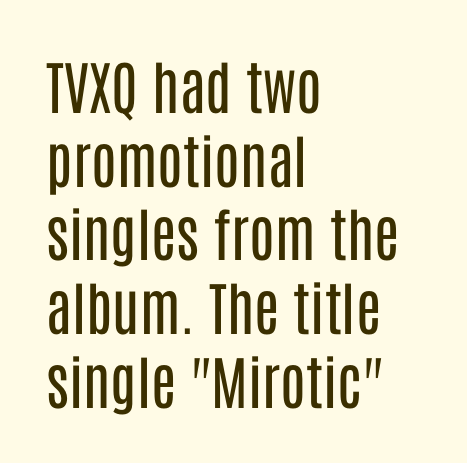
Alignment: flush left. Does the type have serifs? No, each stem ends abruptly. Reading down the column, the eye jumps a familiar distance to each next line. Vertical strokes here are truly vertical.
